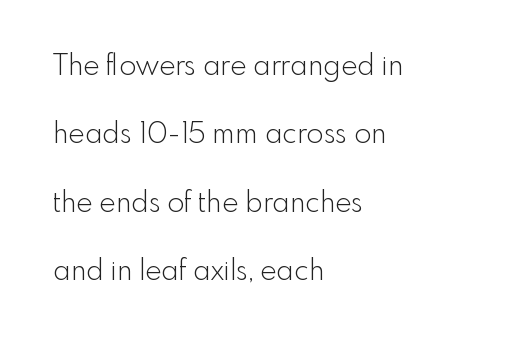
The image shows 28 px light sans-serif type, upright; set left-aligned, loose line spacing (2.44x), normal letter spacing, not underlined; a small x-height.
